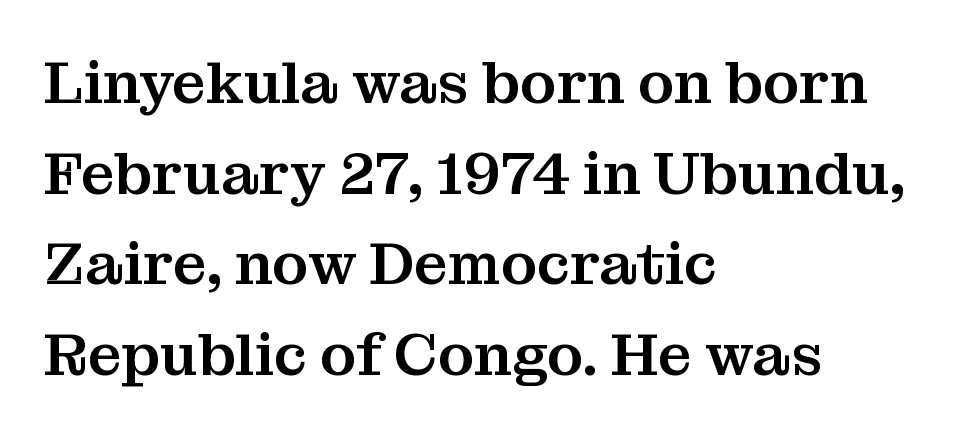
The face used here is proportionally spaced, like ordinary book or web type. Every stem runs plumb, perpendicular to the baseline. Plain, unruled lines of type. Does extra space separate the letters? No, they use regular spacing. The rendering uses a moderate line-height, typical for paragraphs.
